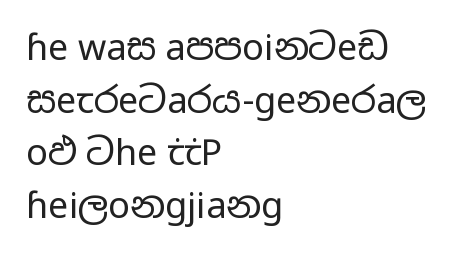
Unmarked baselines from the first word to the last. Between one letter and the next there's only the usual sliver of space. The characters are drawn with everyday or finer stroke widths. Is this a fixed-width face? No — the glyphs have proportional, varying widths. Every character sits straight up, as roman type does.
